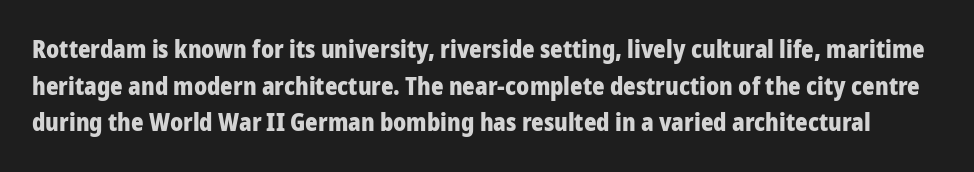
{"italic": "no", "bold": "yes", "underline": "no", "line_spacing": "normal", "line_spacing_ratio": 1.53, "letter_spacing": "normal", "letter_spacing_em": 0.0, "glyph_px": 24}
